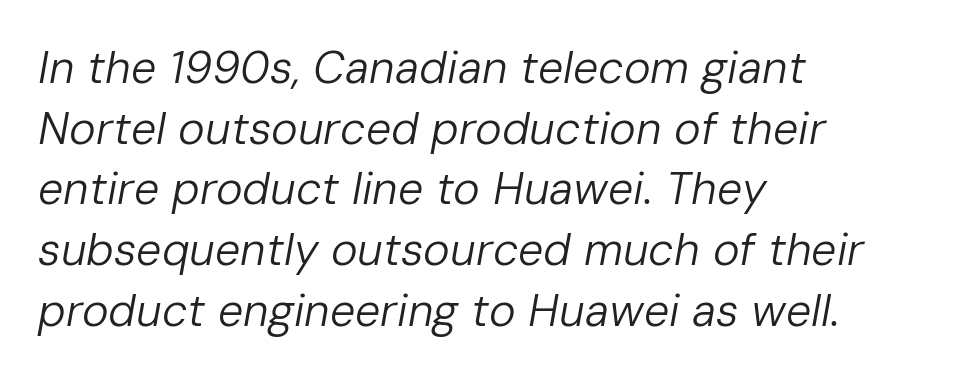
Q: Is the text bold? A: No.
Q: Is the text italic (slanted)? A: Yes, it leans right by about 10 degrees.
Q: Is the text underlined? A: No.
Q: How is the paragraph aligned? A: Left-aligned.
Q: Is the spacing between letters normal or unusually wide? A: Normal.
Q: Is the spacing between lines tight, normal or loose? A: Normal.
Q: Width (condensed, normal, or wide)? A: Normal.
Q: Stroke contrast? A: Low.
Q: x-height? A: Medium.
Q: Monospaced? A: No.
